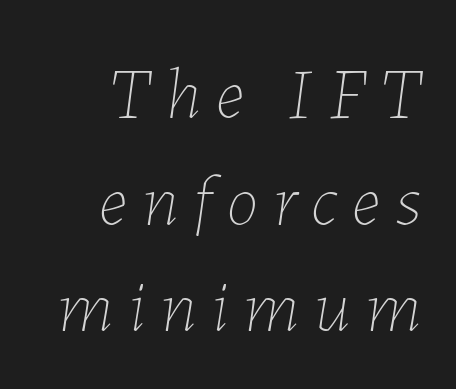
{"italic": "yes", "lean": "right", "slant_degrees": 7, "bold": "no", "weight": "thin", "width": "normal", "stroke_contrast": "low", "x_height": "medium", "monospaced": "no", "underline": "no", "align": "right", "line_spacing": "normal", "line_spacing_ratio": 1.48, "letter_spacing": "wide", "letter_spacing_em": 0.21, "glyph_px": 72}
